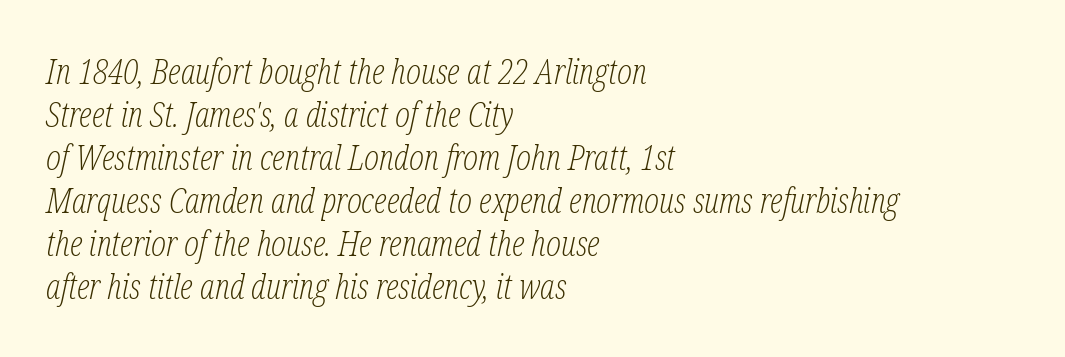
The image shows 35 px light, condensed serif type, italic (leaning right); set left-aligned, line spacing 1.23x, normal letter spacing, not underlined; low stroke contrast and a medium x-height.
